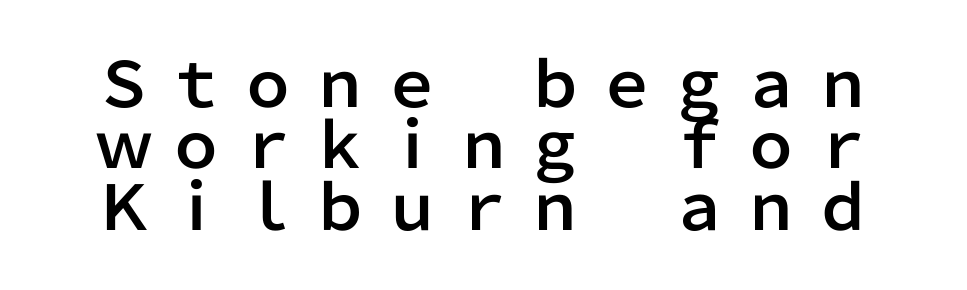
Think of a printed novel: that variable character pitch is what you see here. Unlike a traditional serif, this face leaves its strokes unadorned. Very little white space separates one row of letters from the next. Words float on clear page, feet unadorned.
